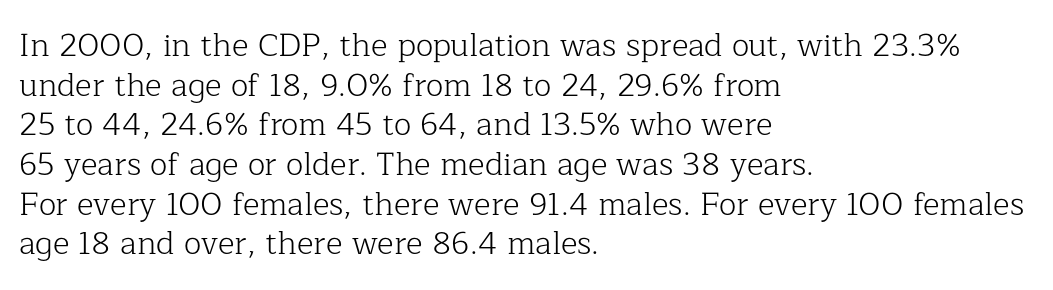
Q: Is the text bold? A: No.
Q: Is the text italic (slanted)? A: No, it is upright.
Q: Is the typeface a serif or a sans-serif typeface? A: Serif.
Q: Is the text underlined? A: No.
Q: How is the paragraph aligned? A: Left-aligned.
Q: Is the spacing between letters normal or unusually wide? A: Normal.
Q: Width (condensed, normal, or wide)? A: Normal.
Q: Stroke contrast? A: Low.
Q: x-height? A: Medium.
Q: Monospaced? A: No.
